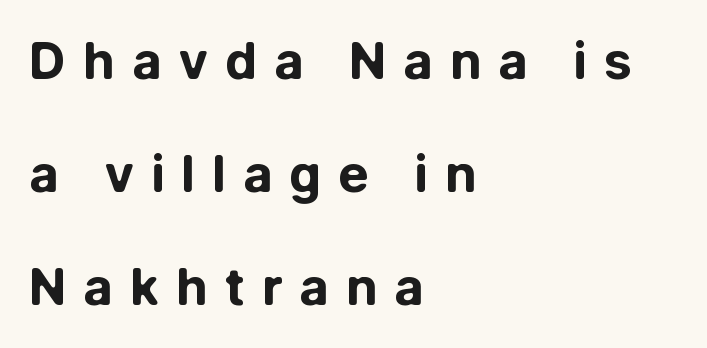
Q: Is the text bold? A: Yes.
Q: Is the text italic (slanted)? A: No, it is upright.
Q: Is the typeface a serif or a sans-serif typeface? A: Sans-serif.
Q: Is the text underlined? A: No.
Q: How is the paragraph aligned? A: Left-aligned.
Q: Is the spacing between letters normal or unusually wide? A: Unusually wide.
Q: Is the spacing between lines tight, normal or loose? A: Loose.
Q: Width (condensed, normal, or wide)? A: Normal.
Q: Stroke contrast? A: Low.
Q: x-height? A: Medium.
Q: Monospaced? A: No.
